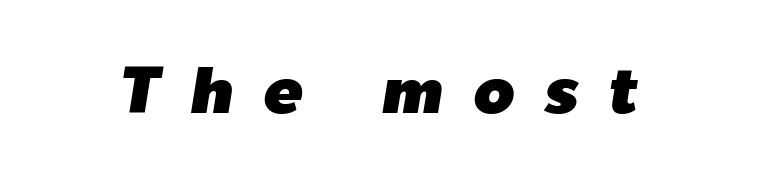
Plain, unruled lines of type. Would a proofreader flag this as italicized? Yes. The passage shown has open, widely tracked lettering throughout. These lines are rendered in a variable-pitch font.
